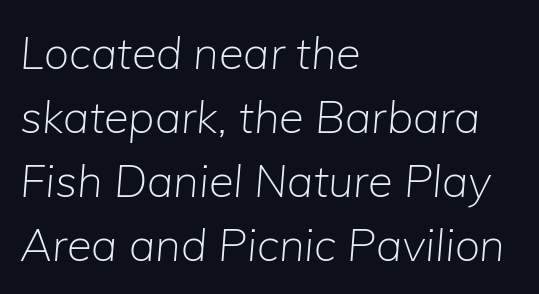
Q: Is the text bold? A: No.
Q: Is the text italic (slanted)? A: Yes, it leans right by about 5 degrees.
Q: Is the text underlined? A: No.
Q: How is the paragraph aligned? A: Left-aligned.
Q: Is the spacing between letters normal or unusually wide? A: Normal.
Q: Is the spacing between lines tight, normal or loose? A: Normal.
Q: Width (condensed, normal, or wide)? A: Normal.
Q: Stroke contrast? A: Low.
Q: x-height? A: Medium.
Q: Monospaced? A: No.
